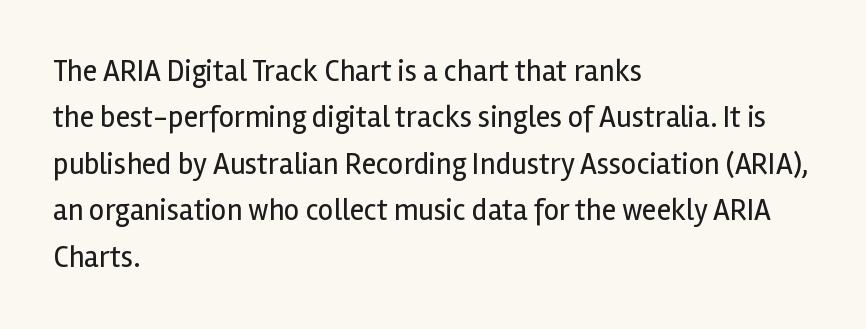
The image shows 30 px regular-weight sans-serif type, upright; set left-aligned, normal line spacing (1.55x), normal letter spacing, not underlined; a medium x-height.
